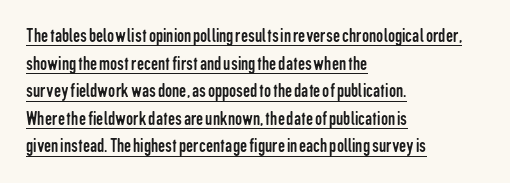
{"italic": "no", "bold": "no", "underline": "yes", "align": "left", "line_spacing": "normal", "line_spacing_ratio": 1.38, "letter_spacing": "normal", "letter_spacing_em": 0.0, "glyph_px": 20}
